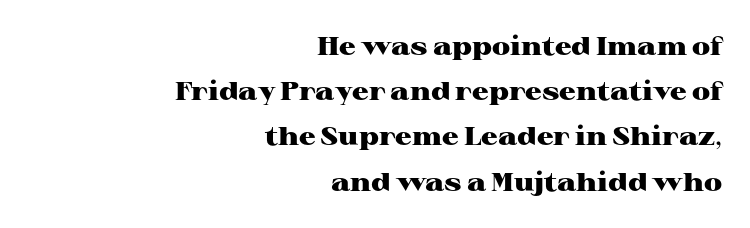
{"italic": "no", "bold": "yes", "underline": "no", "align": "right", "line_spacing_ratio": 1.74, "letter_spacing": "normal", "letter_spacing_em": 0.0, "glyph_px": 26}
